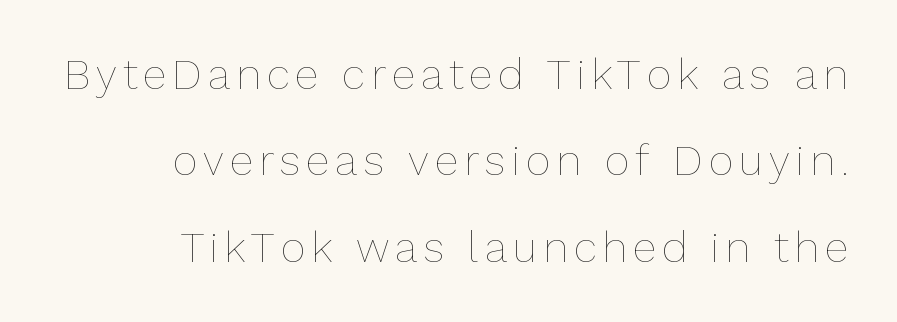
Summary of vertical rhythm: relaxed, with wide interline spacing. No letter is thick-stroked: the sample isn't bold. Upright lettering throughout. You could not count columns in this text — the font is proportionally spaced.
